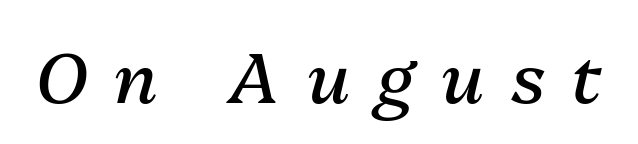
Spacing verdict: proportional, widths tailored to each character. These lines have a slow, spaced-out rhythm from letter to letter. The foot of each line stays bare and open. The passage shown leans; its letterforms are oblique. Bold? No — there's no thickening of the strokes.
